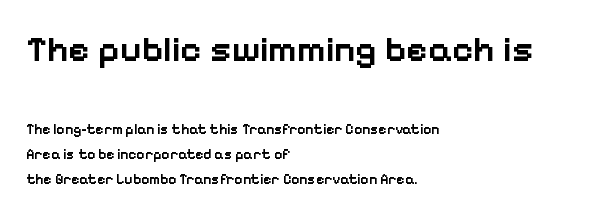
The image shows 37 px semibold sans-serif type, upright; set left-aligned, line spacing 1.77x, normal letter spacing, not underlined; the first (top) block is 2.64x larger; low stroke contrast and a medium x-height.
